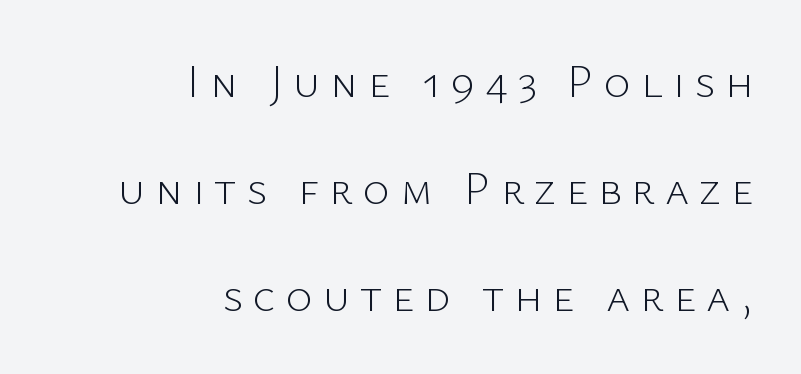
Designer's note — italics off, roman on. Check the space under the baseline: it is left empty. You could fit nearly another row in the gap between these rows. Varying glyph widths throughout — classic text-font behaviour.
